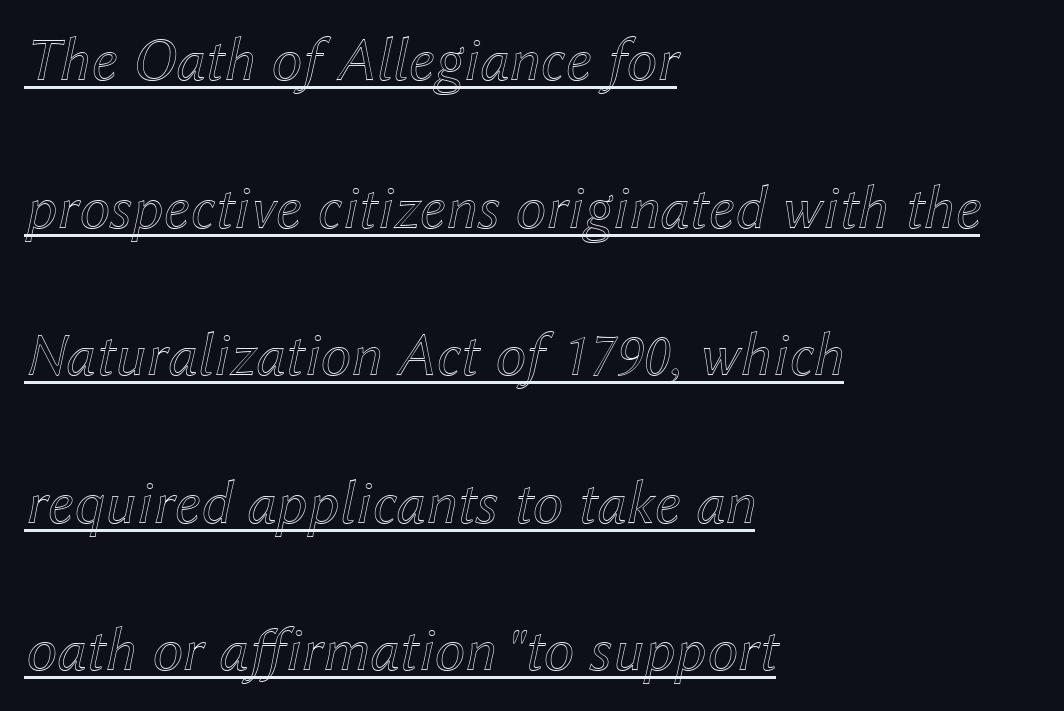
The image shows 62 px text type, italic (leaning right); set left-aligned, loose line spacing (2.38x), normal letter spacing, underlined; a medium x-height.
